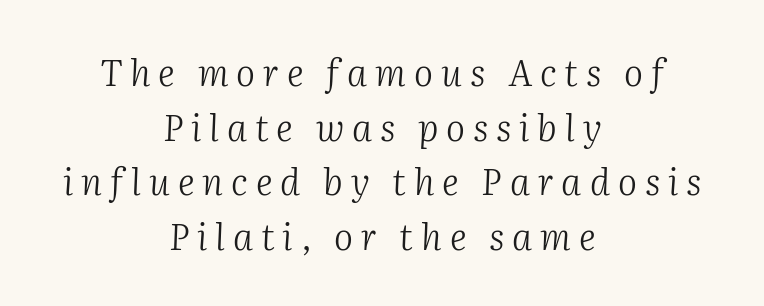
The image shows 36 px light serif type, italic (leaning right); set centered, normal line spacing (1.52x), unusually wide letter spacing (+0.22 em), not underlined; medium stroke contrast and a medium x-height.
